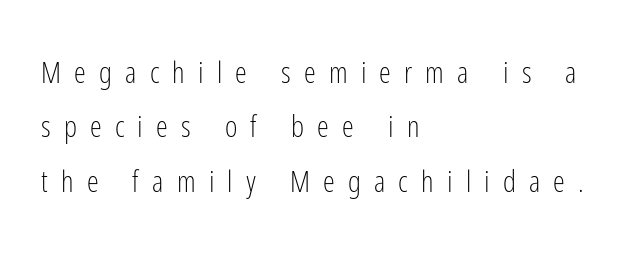
Q: Is the text bold? A: No.
Q: Is the text italic (slanted)? A: No, it is upright.
Q: Is the typeface a serif or a sans-serif typeface? A: Sans-serif.
Q: Is the text underlined? A: No.
Q: How is the paragraph aligned? A: Left-aligned.
Q: Is the spacing between letters normal or unusually wide? A: Unusually wide.
Q: Width (condensed, normal, or wide)? A: Condensed.
Q: Stroke contrast? A: Low.
Q: x-height? A: Medium.
Q: Monospaced? A: No.
